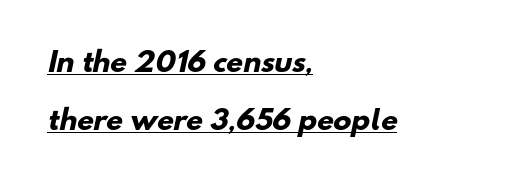
{"bold": "yes", "underline": "yes", "align": "left", "line_spacing": "loose", "line_spacing_ratio": 2.16, "letter_spacing": "normal", "letter_spacing_em": 0.0, "glyph_px": 27}
